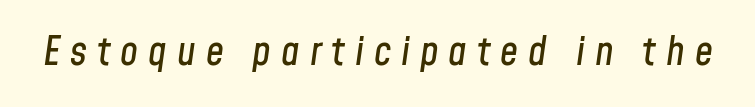
Q: Is the text italic (slanted)? A: Yes, it leans right by about 8 degrees.
Q: Is the text underlined? A: No.
Q: Is the spacing between letters normal or unusually wide? A: Unusually wide.
Q: Width (condensed, normal, or wide)? A: Condensed.
Q: Stroke contrast? A: Low.
Q: x-height? A: Medium.
Q: Monospaced? A: No.
